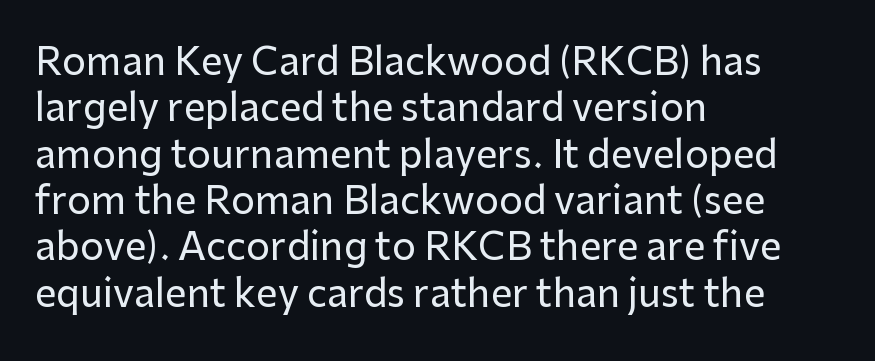
Q: Is the text italic (slanted)? A: No, it is upright.
Q: Is the typeface a serif or a sans-serif typeface? A: Sans-serif.
Q: Is the text underlined? A: No.
Q: How is the paragraph aligned? A: Left-aligned.
Q: Is the spacing between letters normal or unusually wide? A: Normal.
Q: Width (condensed, normal, or wide)? A: Normal.
Q: Stroke contrast? A: Low.
Q: x-height? A: Medium.
Q: Monospaced? A: No.
